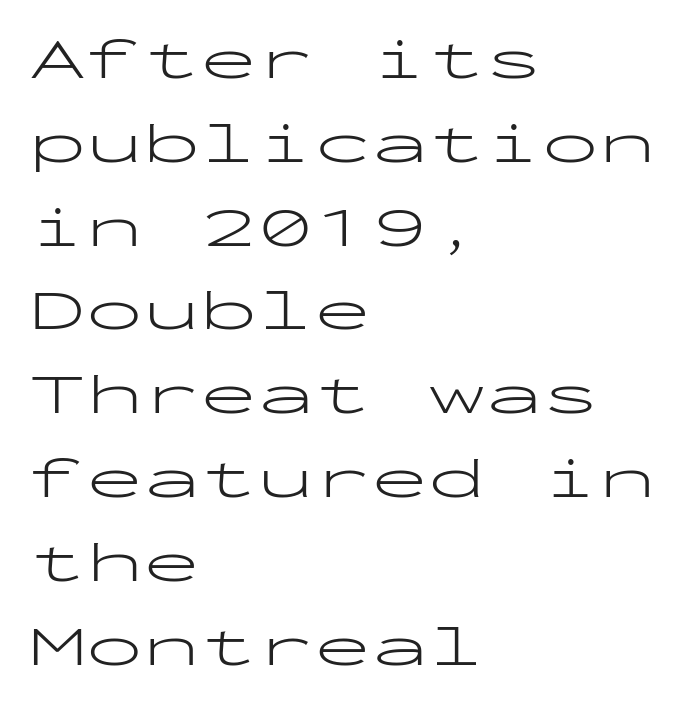
{"serif": "no", "italic": "no", "bold": "no", "weight": "light", "width": "wide", "stroke_contrast": "low", "x_height": "medium", "monospaced": "yes", "underline": "no", "align": "left", "line_spacing": "normal", "line_spacing_ratio": 1.47, "letter_spacing": "normal", "letter_spacing_em": 0.0, "glyph_px": 57}
